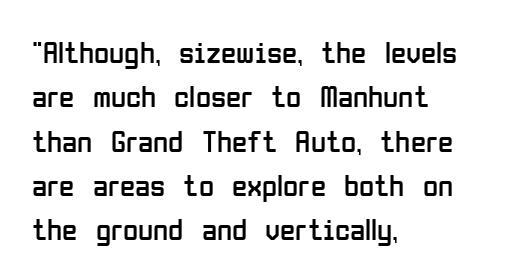
The image shows 31 px regular-weight, condensed sans-serif type, upright; set left-aligned, normal line spacing (1.43x), normal letter spacing, not underlined; low stroke contrast and a medium x-height.
